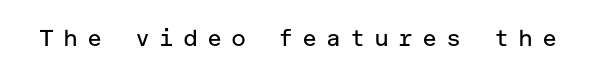
Tall strokes in this sample are plumb rather than angled. Vertical stems look standard width or narrower in stroke. Here the glyphs are tracked loosely, breaking word shapes into spaced letters. Decoration check: the copy has no underline.
